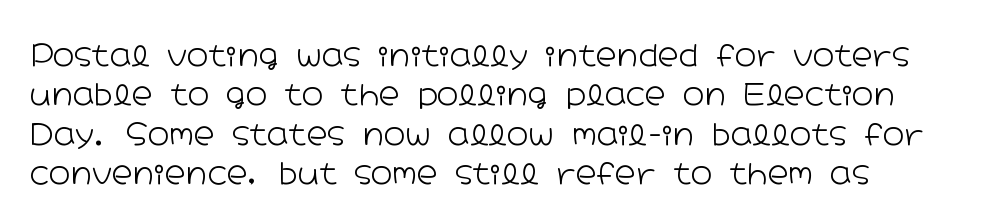
This is the regular roman posture of the typeface. Looks like regular typesetting: each glyph gets only the width it needs. The font is comparable to plain body text, perhaps lighter. Caption: multi-line text, flush left, ragged right.
